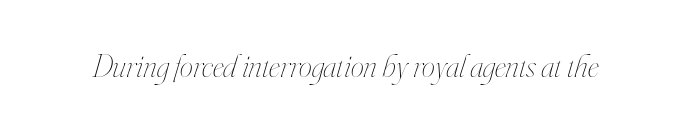
Q: Is the text bold? A: No.
Q: Is the text italic (slanted)? A: Yes, it leans right by about 16 degrees.
Q: Is the text underlined? A: No.
Q: Is the spacing between letters normal or unusually wide? A: Normal.
Q: Width (condensed, normal, or wide)? A: Condensed.
Q: Stroke contrast? A: High.
Q: x-height? A: Small.
Q: Monospaced? A: No.
